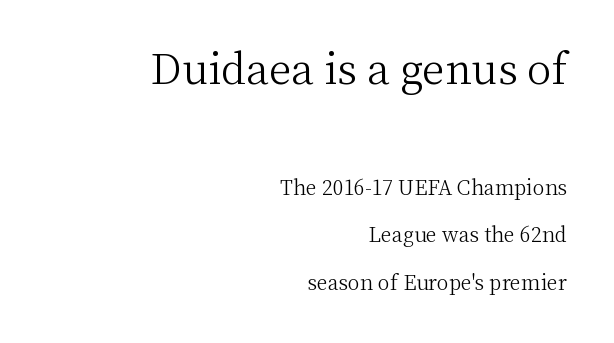
Alignment: flush right. Compared with typical body copy, the letter spacing here is the same. The lines are spread far apart with generous leading. Only glyphs here, with clear space below each row. Serifs: yes, visible at the terminals of the letterforms. A quiet, ordinary-to-light weight characterises the typeface.
